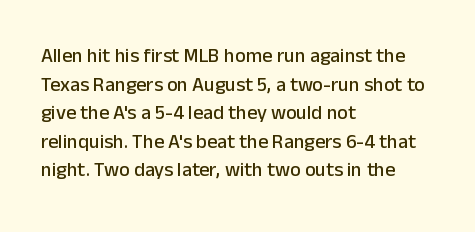
Q: Is the text italic (slanted)? A: No, it is upright.
Q: Is the text underlined? A: No.
Q: How is the paragraph aligned? A: Left-aligned.
Q: Is the spacing between letters normal or unusually wide? A: Normal.
Q: Is the spacing between lines tight, normal or loose? A: Normal.
